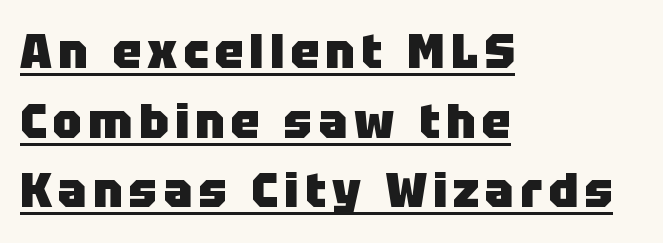
{"serif": "no", "italic": "no", "bold": "yes", "weight": "heavy", "width": "normal", "stroke_contrast": "low", "x_height": "large", "monospaced": "no", "underline": "yes", "align": "left", "line_spacing": "normal", "line_spacing_ratio": 1.45, "glyph_px": 48}
